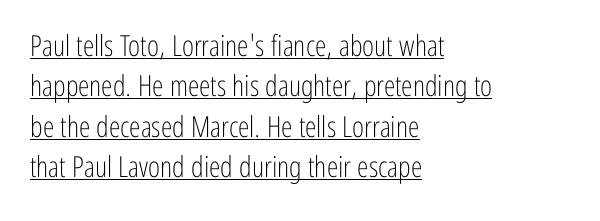
{"serif": "no", "italic": "no", "bold": "no", "weight": "light", "width": "condensed", "stroke_contrast": "low", "x_height": "medium", "monospaced": "no", "underline": "yes", "align": "left", "line_spacing": "normal", "line_spacing_ratio": 1.39, "letter_spacing": "normal", "letter_spacing_em": 0.0, "glyph_px": 29}
